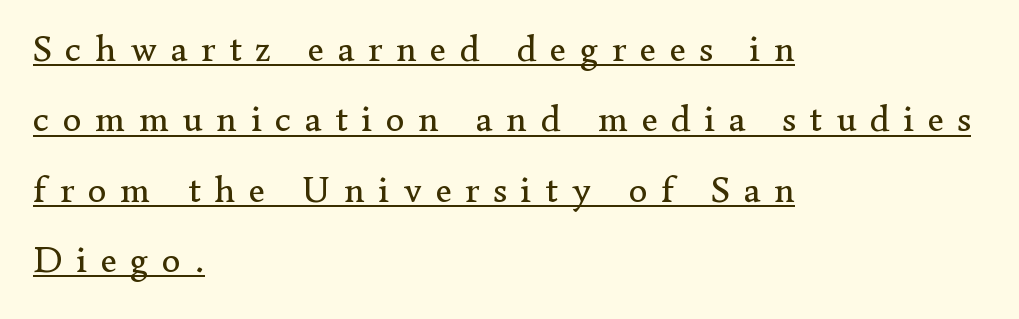
The image shows 38 px regular-weight serif type, upright; set left-aligned, line spacing 1.85x, unusually wide letter spacing (+0.36 em), underlined; low stroke contrast and a small x-height.
